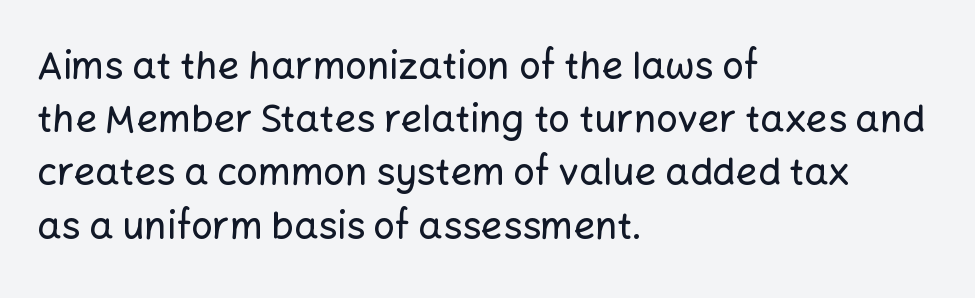
Left-aligned paragraph, ragged on the right. These lines were composed using upright roman letters. Successive baselines arrive at the customary interval. The baseline area is clear.
